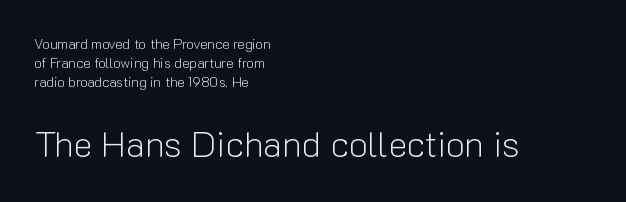
The image shows 36 px light sans-serif type, upright; set left-aligned, normal line spacing (1.35x), normal letter spacing, not underlined; the second (bottom) block is 2.57x larger; low stroke contrast and a medium x-height.
